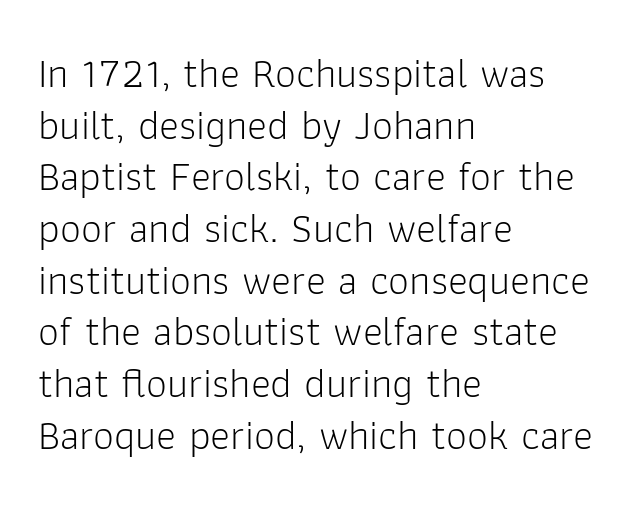
{"serif": "no", "italic": "no", "bold": "no", "weight": "light", "width": "normal", "stroke_contrast": "low", "x_height": "medium", "monospaced": "no", "underline": "no", "align": "left", "line_spacing_ratio": 1.23, "letter_spacing": "normal", "letter_spacing_em": 0.0, "glyph_px": 42}
